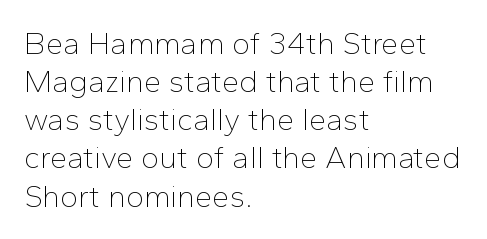
The image shows 31 px thin sans-serif type, upright; set left-aligned, line spacing 1.23x, normal letter spacing, not underlined; low stroke contrast and a medium x-height.
